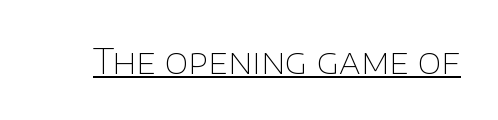
{"serif": "no", "italic": "no", "bold": "no", "weight": "thin", "width": "normal", "stroke_contrast": "low", "x_height": "large", "monospaced": "no", "underline": "yes", "letter_spacing": "normal", "letter_spacing_em": 0.0, "glyph_px": 34}
